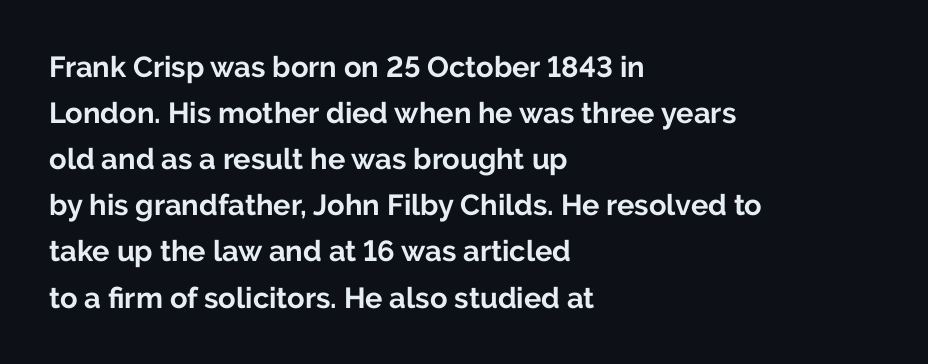
Do the characters align in a grid? No, the font is proportional. Does the type have serifs? No, each stem ends abruptly. Line beginnings align vertically; line endings do not. The letters stand upright; this is a roman face. Spacing between characters is what you'd get straight out of the box. The area under the type is left untouched.
